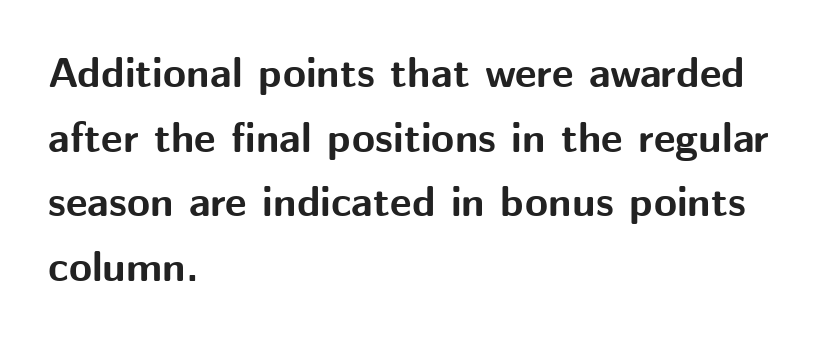
{"serif": "no", "italic": "no", "bold": "yes", "weight": "bold", "width": "normal", "stroke_contrast": "medium", "x_height": "medium", "monospaced": "no", "underline": "no", "align": "left", "line_spacing": "normal", "line_spacing_ratio": 1.54, "letter_spacing": "normal", "letter_spacing_em": 0.0, "glyph_px": 42}
